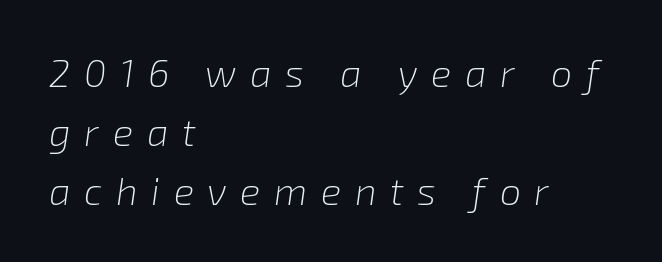
{"italic": "yes", "lean": "right", "slant_degrees": 8, "bold": "no", "weight": "light", "width": "normal", "stroke_contrast": "low", "x_height": "medium", "monospaced": "no", "underline": "no", "align": "left", "line_spacing": "normal", "line_spacing_ratio": 1.55, "letter_spacing": "wide", "letter_spacing_em": 0.36, "glyph_px": 38}
